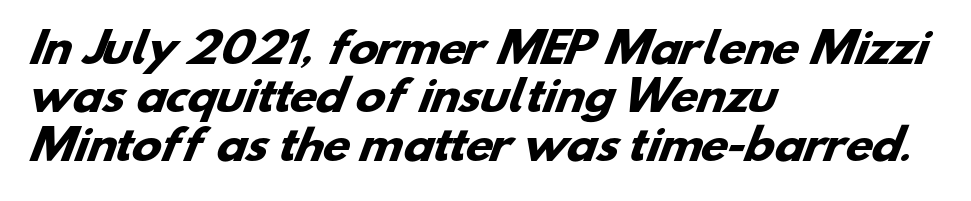
The text was rendered using a sans face with plain stroke endings. Tracking here is standard; glyphs follow each other at the usual distance. Quick note: underline off. Spacing verdict: proportional, widths tailored to each character. Bold? Absolutely — the strokes are thick and heavy.
